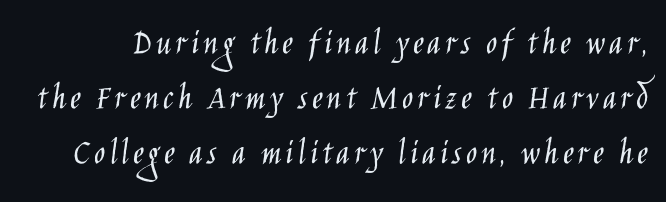
Q: Is the text bold? A: No.
Q: Is the text italic (slanted)? A: Yes.
Q: Is the typeface a serif or a sans-serif typeface? A: Sans-serif.
Q: Is the text underlined? A: No.
Q: Is the spacing between lines tight, normal or loose? A: Normal.
Q: Width (condensed, normal, or wide)? A: Condensed.
Q: Stroke contrast? A: Low.
Q: x-height? A: Large.
Q: Monospaced? A: No.
